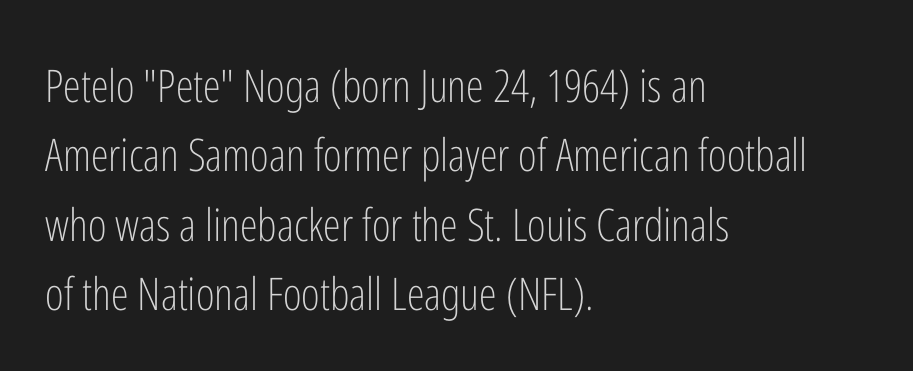
Think of a printed novel: that variable character pitch is what you see here. Grotesque or geometric, the face here clearly has no serifs. Do the letters lean? They stand straight. Typeset ragged right — the left edge is the straight one. Letters rest on an invisible, unmarked baseline. If you measured baseline to baseline, you'd find a middling distance.
